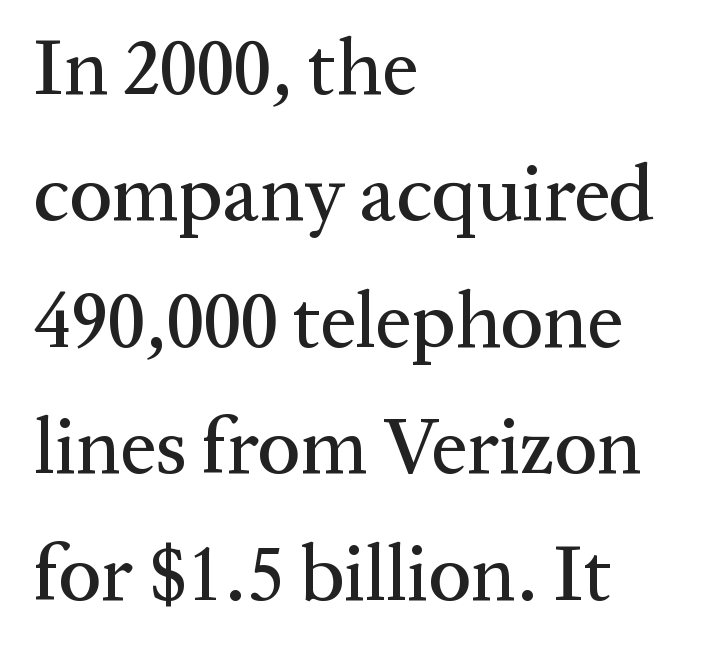
The text was rendered using a seriffed face with decorative stroke endings. Is this a fixed-width face? No — the glyphs have proportional, varying widths. Posture: vertical. Bare-footed words on every line. This sample uses plain, unmodified letter spacing. Each new line begins a customary step beneath the previous one.
